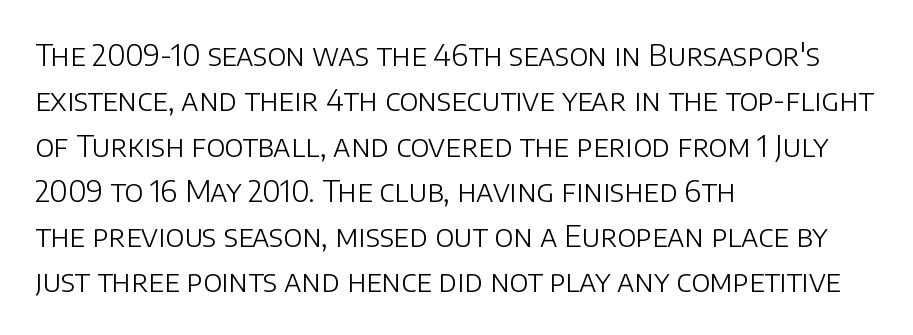
The image shows 30 px light sans-serif type, upright; set left-aligned, normal line spacing (1.51x), normal letter spacing, not underlined; low stroke contrast and a large x-height.
